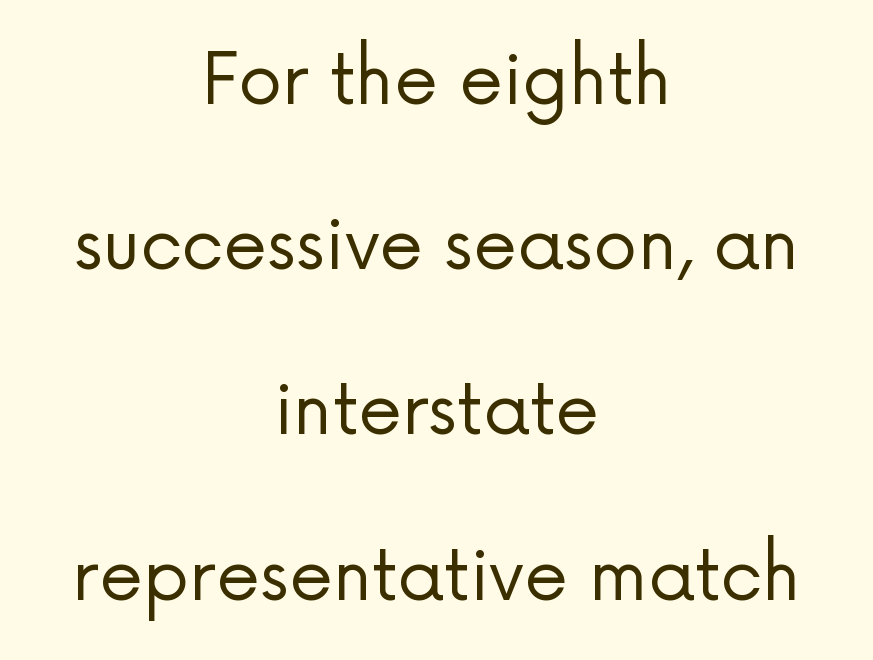
{"serif": "no", "italic": "no", "bold": "no", "weight": "regular", "width": "normal", "stroke_contrast": "low", "x_height": "medium", "monospaced": "no", "underline": "no", "align": "center", "line_spacing": "loose", "line_spacing_ratio": 2.36, "letter_spacing": "normal", "letter_spacing_em": 0.0, "glyph_px": 70}
